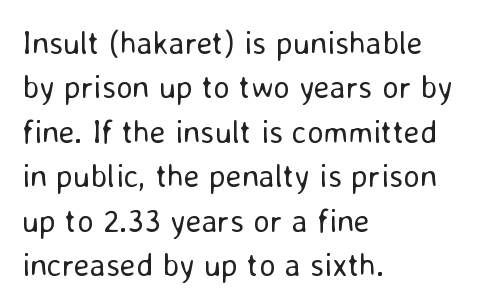
Q: Is the text bold? A: No.
Q: Is the text italic (slanted)? A: No, it is upright.
Q: Is the typeface a serif or a sans-serif typeface? A: Sans-serif.
Q: Is the text underlined? A: No.
Q: How is the paragraph aligned? A: Left-aligned.
Q: Is the spacing between letters normal or unusually wide? A: Normal.
Q: Is the spacing between lines tight, normal or loose? A: Normal.
Q: Width (condensed, normal, or wide)? A: Normal.
Q: Stroke contrast? A: Low.
Q: x-height? A: Medium.
Q: Monospaced? A: No.
